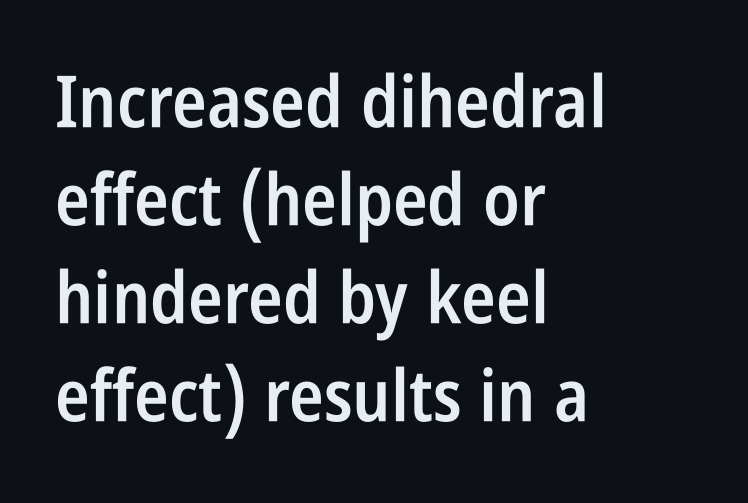
Q: Is the text bold? A: Semi-bold.
Q: Is the text italic (slanted)? A: No, it is upright.
Q: Is the typeface a serif or a sans-serif typeface? A: Sans-serif.
Q: Is the text underlined? A: No.
Q: How is the paragraph aligned? A: Left-aligned.
Q: Is the spacing between letters normal or unusually wide? A: Normal.
Q: Is the spacing between lines tight, normal or loose? A: Normal.
Q: Width (condensed, normal, or wide)? A: Condensed.
Q: Stroke contrast? A: Low.
Q: x-height? A: Large.
Q: Monospaced? A: No.
